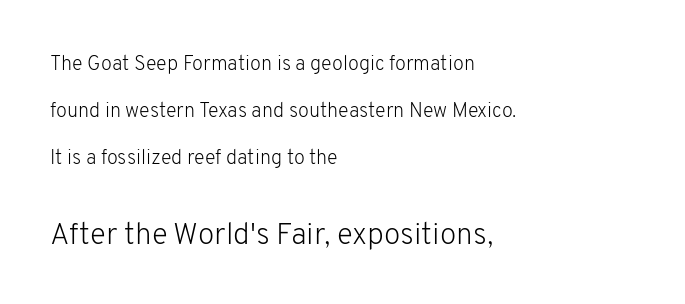
{"serif": "no", "italic": "no", "bold": "no", "weight": "light", "width": "normal", "stroke_contrast": "low", "x_height": "medium", "monospaced": "no", "underline": "no", "align": "left", "line_spacing": "loose", "line_spacing_ratio": 2.34, "letter_spacing": "normal", "letter_spacing_em": 0.0, "larger_block": "second", "size_ratio": 1.5, "glyph_px": 30}
